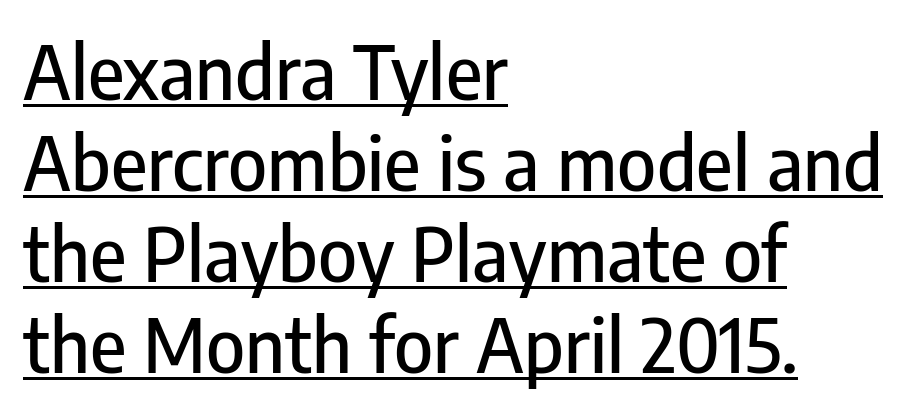
{"serif": "no", "italic": "no", "width": "condensed", "stroke_contrast": "low", "x_height": "medium", "monospaced": "no", "underline": "yes", "align": "left", "line_spacing_ratio": 1.23, "letter_spacing": "normal", "letter_spacing_em": 0.0, "glyph_px": 74}
